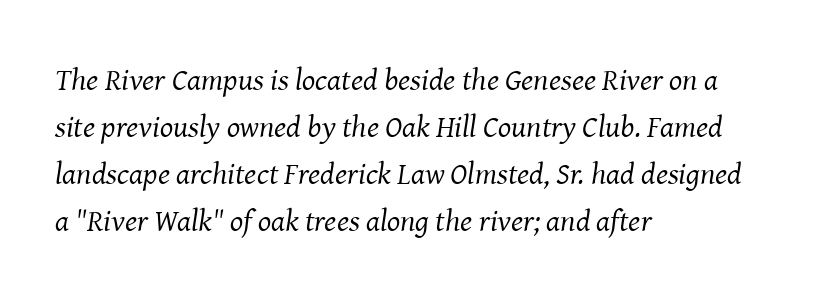
The image shows 31 px regular-weight serif type, italic (leaning right); set left-aligned, normal line spacing (1.52x), normal letter spacing, not underlined; medium stroke contrast and a medium x-height.
